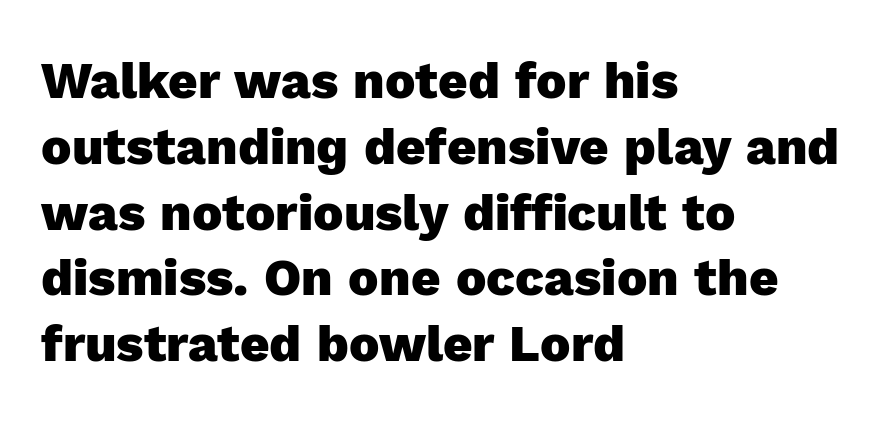
Q: Is the text bold? A: Yes.
Q: Is the text italic (slanted)? A: No, it is upright.
Q: Is the typeface a serif or a sans-serif typeface? A: Sans-serif.
Q: Is the text underlined? A: No.
Q: How is the paragraph aligned? A: Left-aligned.
Q: Is the spacing between letters normal or unusually wide? A: Normal.
Q: Is the spacing between lines tight, normal or loose? A: Normal.
Q: Width (condensed, normal, or wide)? A: Normal.
Q: x-height? A: Medium.
Q: Monospaced? A: No.
